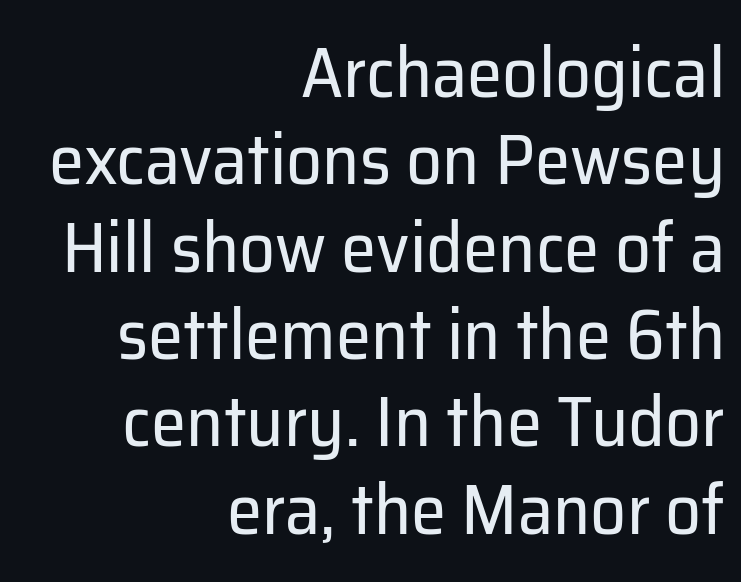
Q: Is the text bold? A: No.
Q: Is the text italic (slanted)? A: No, it is upright.
Q: Is the typeface a serif or a sans-serif typeface? A: Sans-serif.
Q: Is the text underlined? A: No.
Q: How is the paragraph aligned? A: Right-aligned.
Q: Is the spacing between letters normal or unusually wide? A: Normal.
Q: Width (condensed, normal, or wide)? A: Normal.
Q: Stroke contrast? A: Low.
Q: x-height? A: Medium.
Q: Monospaced? A: No.
